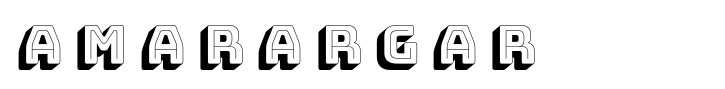
The image shows 54 px text type, upright; set unusually wide letter spacing (+0.25 em), not underlined; a large x-height.
